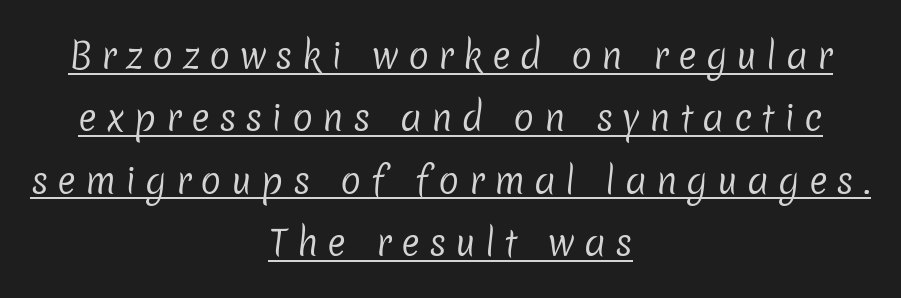
The image shows 35 px regular-weight sans-serif type; set centered, line spacing 1.78x, unusually wide letter spacing (+0.26 em), underlined; low stroke contrast and a medium x-height.
